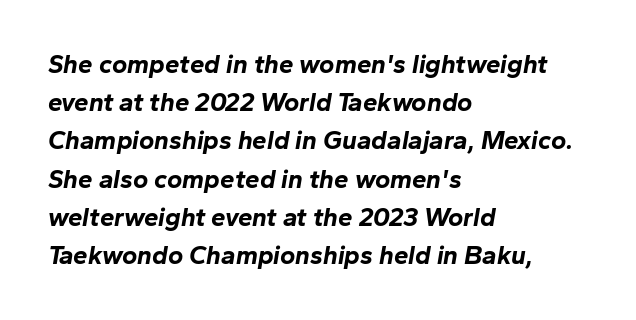
{"italic": "yes", "lean": "right", "slant_degrees": 10, "bold": "yes", "underline": "no", "align": "left", "line_spacing": "normal", "line_spacing_ratio": 1.47, "letter_spacing": "normal", "letter_spacing_em": 0.0, "glyph_px": 26}
